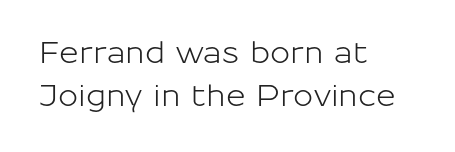
{"serif": "no", "italic": "no", "width": "normal", "stroke_contrast": "low", "x_height": "medium", "monospaced": "no", "underline": "no", "align": "left", "line_spacing": "normal", "line_spacing_ratio": 1.44, "letter_spacing": "normal", "letter_spacing_em": 0.0, "glyph_px": 30}
